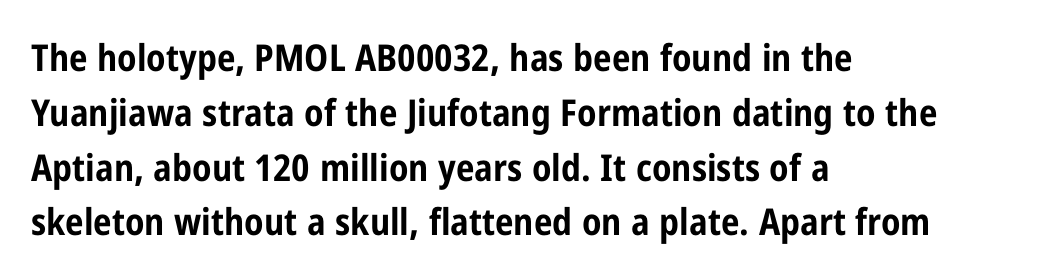
Q: Is the text bold? A: Yes.
Q: Is the text italic (slanted)? A: No, it is upright.
Q: Is the typeface a serif or a sans-serif typeface? A: Sans-serif.
Q: Is the text underlined? A: No.
Q: How is the paragraph aligned? A: Left-aligned.
Q: Is the spacing between letters normal or unusually wide? A: Normal.
Q: Is the spacing between lines tight, normal or loose? A: Normal.
Q: Width (condensed, normal, or wide)? A: Condensed.
Q: Stroke contrast? A: Low.
Q: x-height? A: Medium.
Q: Monospaced? A: No.
